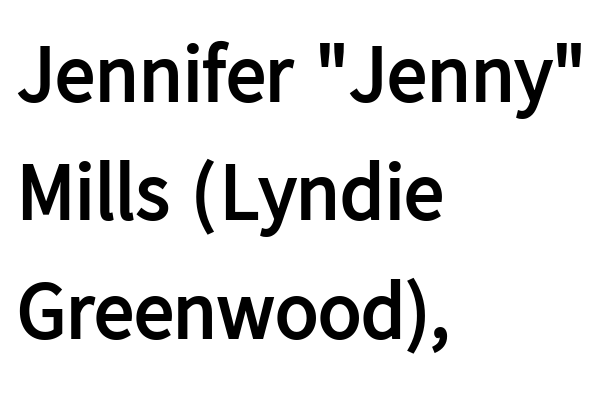
The image shows 80 px semibold sans-serif type, upright; set left-aligned, normal line spacing (1.48x), normal letter spacing, not underlined; low stroke contrast and a medium x-height.
